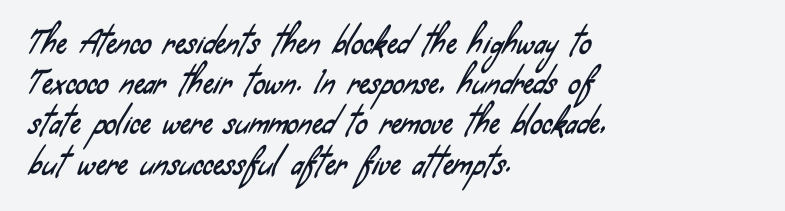
Q: Is the typeface a serif or a sans-serif typeface? A: Sans-serif.
Q: Is the text underlined? A: No.
Q: How is the paragraph aligned? A: Left-aligned.
Q: Is the spacing between letters normal or unusually wide? A: Normal.
Q: Is the spacing between lines tight, normal or loose? A: Normal.
Q: Width (condensed, normal, or wide)? A: Condensed.
Q: Stroke contrast? A: Low.
Q: x-height? A: Small.
Q: Monospaced? A: No.
